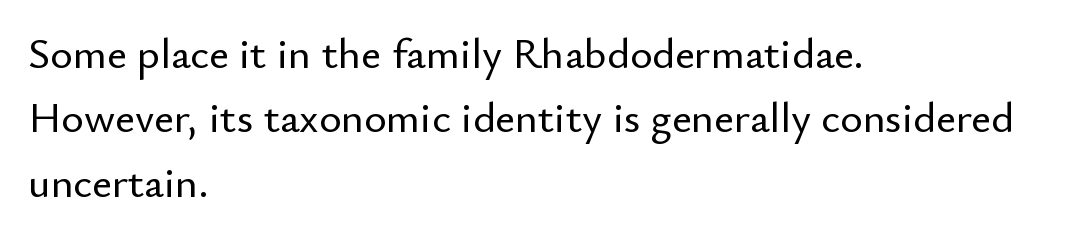
The typesetter chose a ragged-right arrangement here. Unlike italic type, these characters show no tilt at all. Vertical spacing — default. Note the varied advance widths — an 'i' is clearly narrower than an 'm'.
